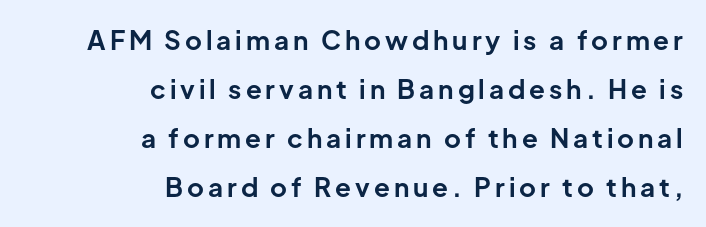
{"italic": "no", "bold": "yes", "underline": "no", "align": "right", "line_spacing_ratio": 1.89, "glyph_px": 26}
